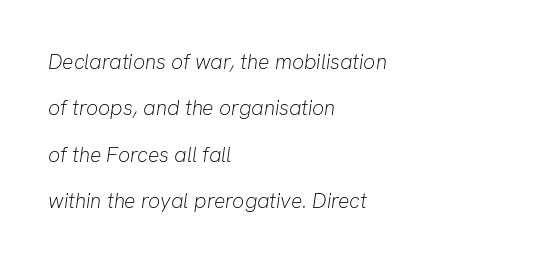
The image shows 21 px text type, italic (leaning right); set left-aligned, loose line spacing (2.21x), normal letter spacing, not underlined.
